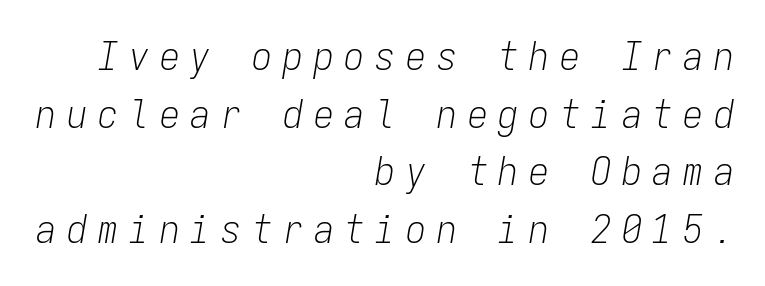
Q: Is the text bold? A: No.
Q: Is the text italic (slanted)? A: Yes, it leans right by about 9 degrees.
Q: Is the text underlined? A: No.
Q: How is the paragraph aligned? A: Right-aligned.
Q: Is the spacing between letters normal or unusually wide? A: Unusually wide.
Q: Is the spacing between lines tight, normal or loose? A: Normal.
Q: Width (condensed, normal, or wide)? A: Condensed.
Q: Stroke contrast? A: Low.
Q: x-height? A: Medium.
Q: Monospaced? A: Yes.
